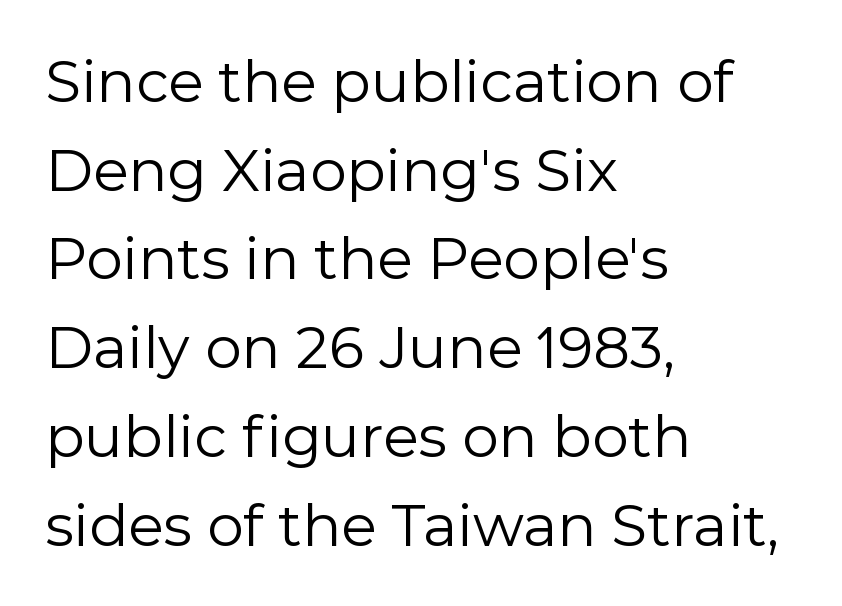
The image shows 58 px regular-weight sans-serif type, upright; set left-aligned, normal line spacing (1.53x), normal letter spacing, not underlined; a medium x-height.
